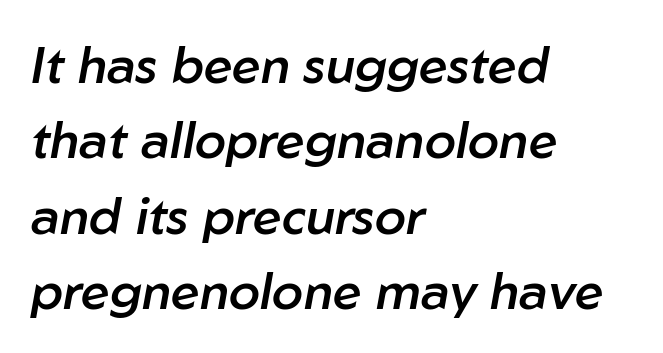
Q: Is the text bold? A: Semi-bold.
Q: Is the text italic (slanted)? A: Yes, it leans right by about 10 degrees.
Q: Is the text underlined? A: No.
Q: How is the paragraph aligned? A: Left-aligned.
Q: Is the spacing between letters normal or unusually wide? A: Normal.
Q: Is the spacing between lines tight, normal or loose? A: Normal.
Q: Width (condensed, normal, or wide)? A: Normal.
Q: Stroke contrast? A: Low.
Q: x-height? A: Medium.
Q: Monospaced? A: No.
